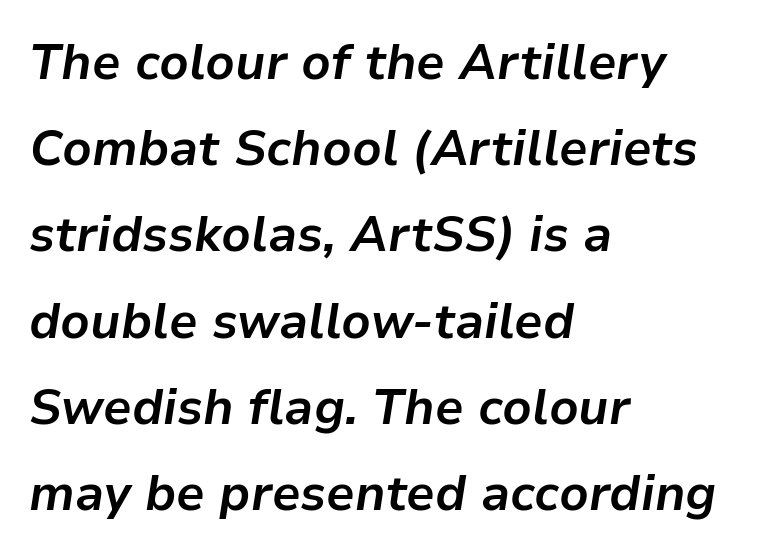
The image shows 49 px bold type, italic (leaning right); set left-aligned, line spacing 1.76x, normal letter spacing, not underlined; low stroke contrast and a medium x-height.
